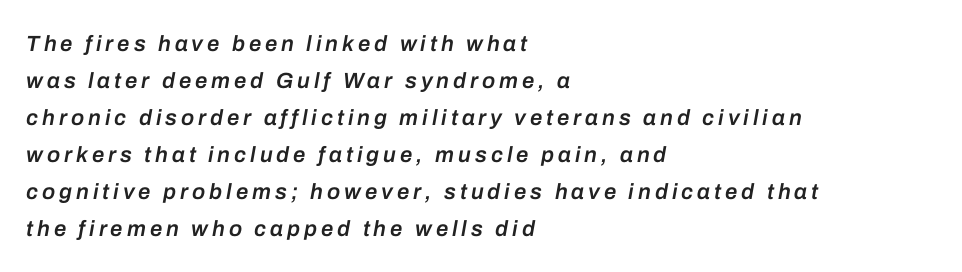
Q: Is the text bold? A: Semi-bold.
Q: Is the text italic (slanted)? A: Yes, it leans right by about 10 degrees.
Q: Is the text underlined? A: No.
Q: How is the paragraph aligned? A: Left-aligned.
Q: Is the spacing between lines tight, normal or loose? A: Normal.
